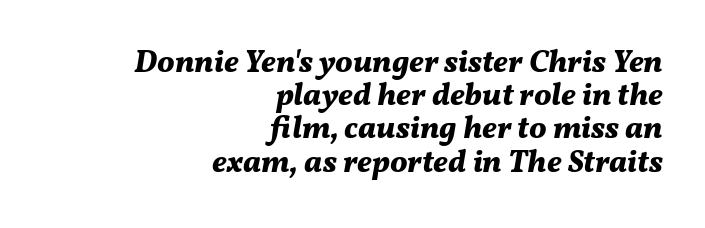
The image shows 31 px bold type, italic (leaning right); set right-aligned, tight line spacing (1.07x), normal letter spacing, not underlined; medium stroke contrast and a medium x-height.
